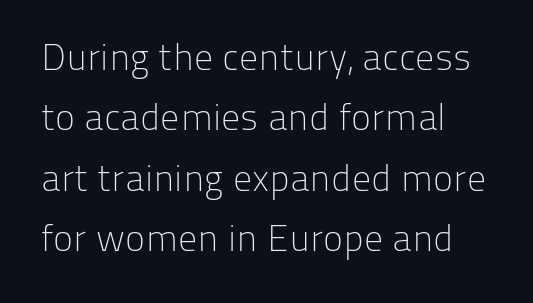
The image shows 38 px light sans-serif type, upright; set left-aligned, normal line spacing (1.59x), normal letter spacing, not underlined; low stroke contrast and a medium x-height.
